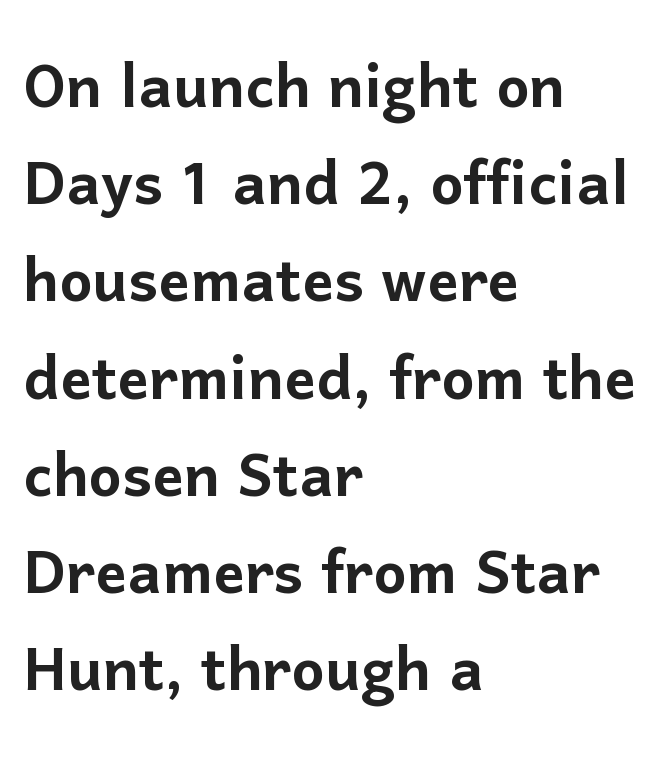
The image shows 79 px sans-serif type, upright; set left-aligned, line spacing 1.23x, normal letter spacing, not underlined; low stroke contrast and a medium x-height.
